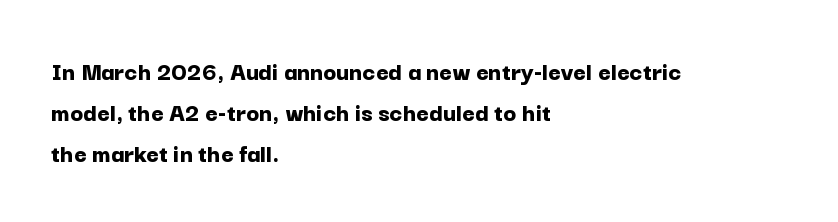
Q: Is the text bold? A: Yes.
Q: Is the text italic (slanted)? A: No, it is upright.
Q: Is the text underlined? A: No.
Q: How is the paragraph aligned? A: Left-aligned.
Q: Is the spacing between letters normal or unusually wide? A: Normal.
Q: Is the spacing between lines tight, normal or loose? A: Normal.
